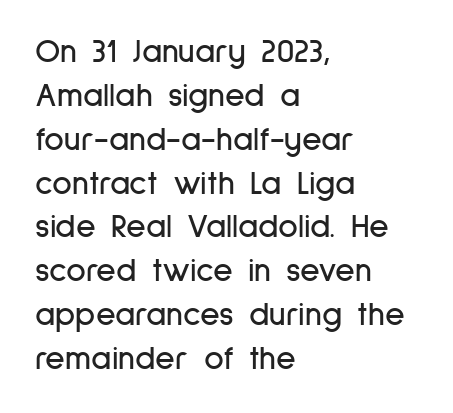
{"serif": "no", "italic": "no", "width": "condensed", "stroke_contrast": "low", "x_height": "medium", "monospaced": "no", "underline": "no", "align": "left", "line_spacing": "normal", "line_spacing_ratio": 1.29, "letter_spacing": "normal", "letter_spacing_em": 0.0, "glyph_px": 34}
